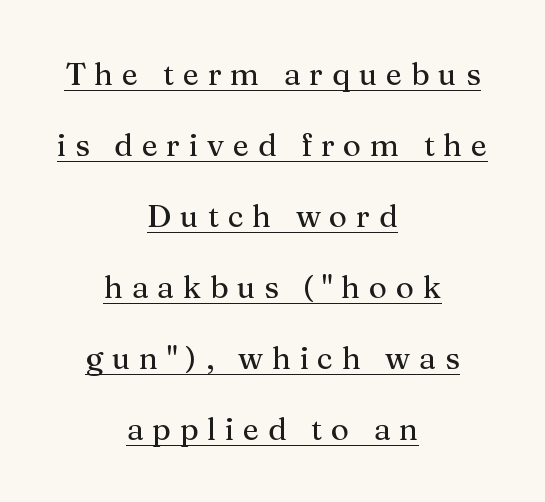
{"serif": "yes", "italic": "no", "width": "normal", "stroke_contrast": "medium", "x_height": "medium", "monospaced": "no", "underline": "yes", "align": "center", "line_spacing": "loose", "line_spacing_ratio": 2.29, "letter_spacing": "wide", "letter_spacing_em": 0.28, "glyph_px": 31}
